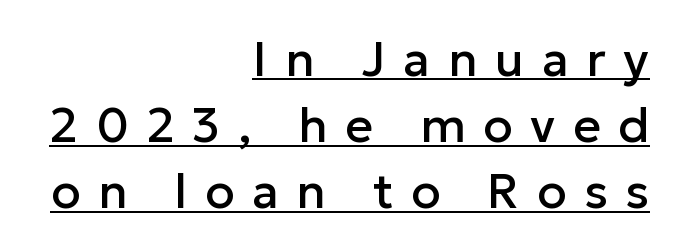
Q: Is the text italic (slanted)? A: No, it is upright.
Q: Is the typeface a serif or a sans-serif typeface? A: Sans-serif.
Q: Is the text underlined? A: Yes.
Q: How is the paragraph aligned? A: Right-aligned.
Q: Is the spacing between letters normal or unusually wide? A: Unusually wide.
Q: Is the spacing between lines tight, normal or loose? A: Normal.
Q: Width (condensed, normal, or wide)? A: Normal.
Q: Stroke contrast? A: Low.
Q: x-height? A: Medium.
Q: Monospaced? A: No.
